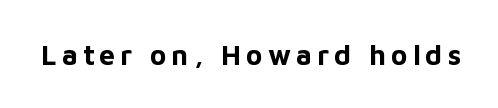
The image shows 28 px bold sans-serif type, upright; set not underlined; low stroke contrast and a medium x-height.
